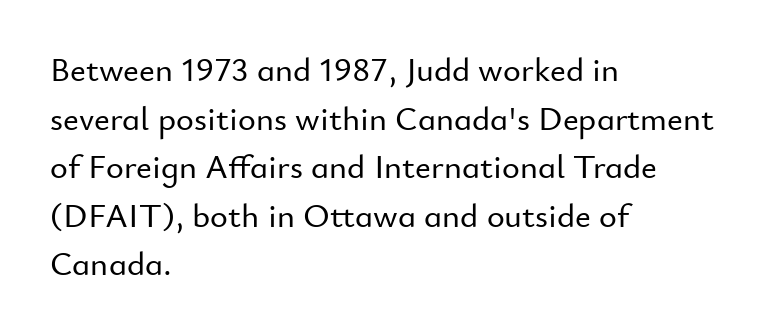
The image shows 34 px sans-serif type, upright; set left-aligned, normal line spacing (1.43x), normal letter spacing, not underlined; low stroke contrast and a small x-height.
